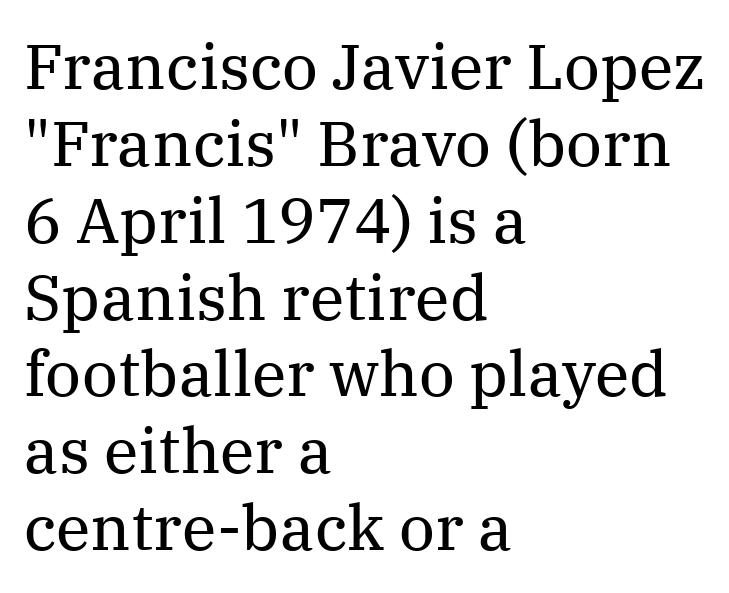
Type without underlining. Line starts are locked; line ends wander. Rendered with straight, roman letterforms. Here the designer chose a conventional face with non-uniform glyph widths.
